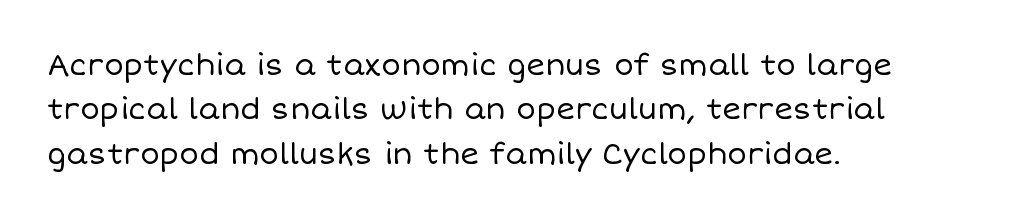
The image shows 29 px regular-weight type, upright; set left-aligned, normal line spacing (1.53x), normal letter spacing, not underlined; low stroke contrast and a large x-height.
